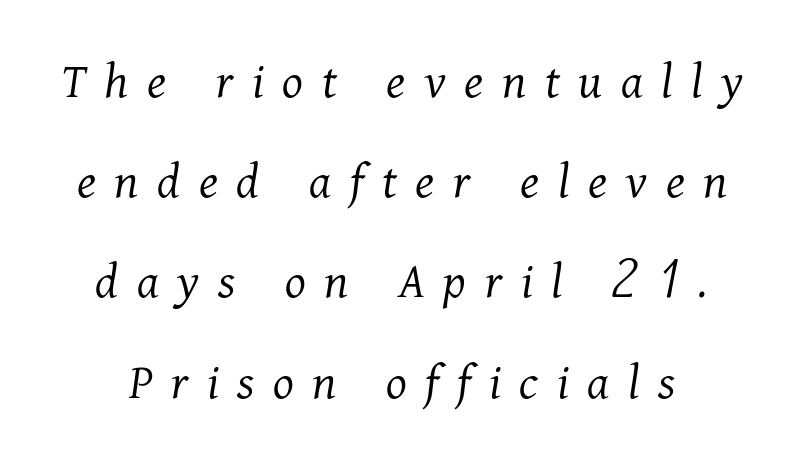
Q: Is the text bold? A: No.
Q: Is the text italic (slanted)? A: Yes, it leans right by about 11 degrees.
Q: Is the typeface a serif or a sans-serif typeface? A: Serif.
Q: Is the text underlined? A: No.
Q: Is the spacing between letters normal or unusually wide? A: Unusually wide.
Q: Width (condensed, normal, or wide)? A: Normal.
Q: Stroke contrast? A: Medium.
Q: x-height? A: Medium.
Q: Monospaced? A: No.
